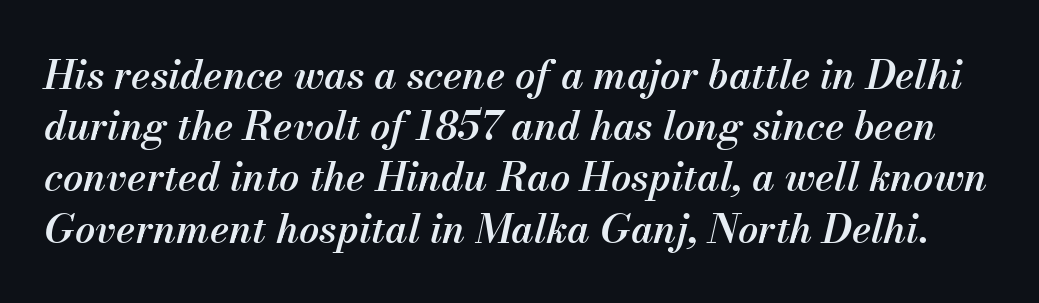
There is no visible air inserted between adjacent glyphs. The letters advance in unequal steps, a hallmark of proportional type. Leading: standard. Emphasis by weight is partial: semibold. Designer's note — italics engaged.
